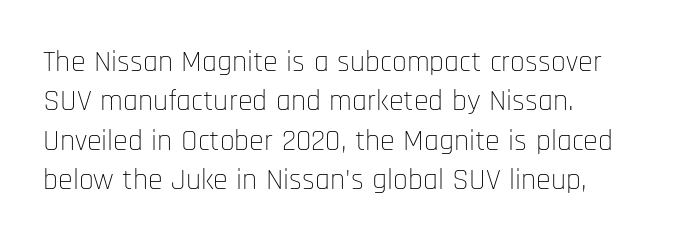
Q: Is the text bold? A: No.
Q: Is the text italic (slanted)? A: No, it is upright.
Q: Is the typeface a serif or a sans-serif typeface? A: Sans-serif.
Q: Is the text underlined? A: No.
Q: How is the paragraph aligned? A: Left-aligned.
Q: Is the spacing between letters normal or unusually wide? A: Normal.
Q: Is the spacing between lines tight, normal or loose? A: Normal.
Q: Width (condensed, normal, or wide)? A: Condensed.
Q: Stroke contrast? A: Low.
Q: x-height? A: Large.
Q: Monospaced? A: No.
